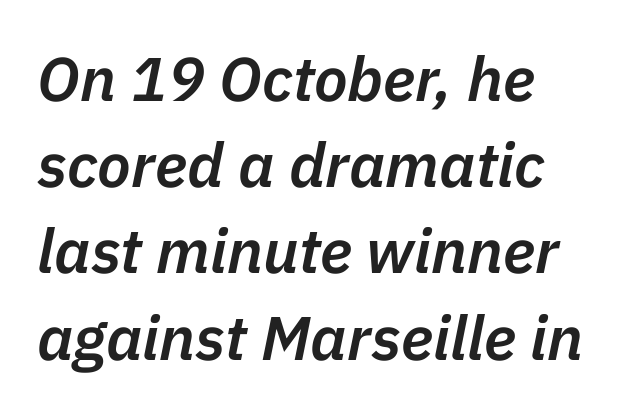
Spacing verdict: proportional, widths tailored to each character. Type without underlining. Emphasis by weight is partial: semibold. The paragraph shown leans on its left margin. Characters are canted at an angle relative to the baseline's perpendicular. How would I describe the line gaps? Plain and ordinary.
